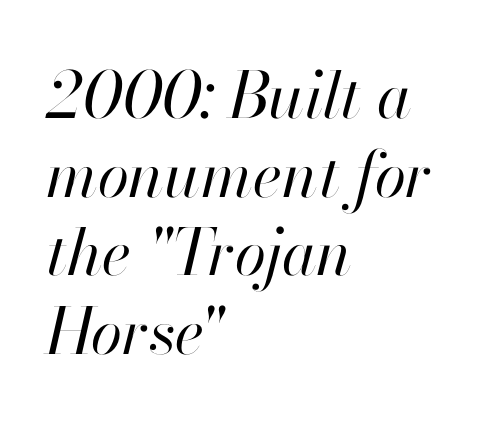
Q: Is the text bold? A: No.
Q: Is the text italic (slanted)? A: Yes, it leans right by about 13 degrees.
Q: Is the text underlined? A: No.
Q: How is the paragraph aligned? A: Left-aligned.
Q: Is the spacing between letters normal or unusually wide? A: Normal.
Q: Width (condensed, normal, or wide)? A: Normal.
Q: Stroke contrast? A: High.
Q: x-height? A: Small.
Q: Monospaced? A: No.
